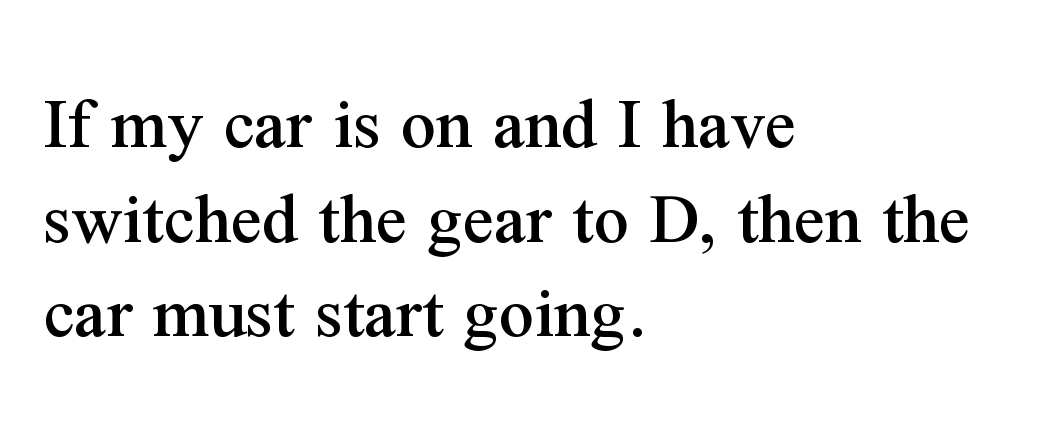
The image shows 77 px serif type, upright; set left-aligned, line spacing 1.23x, normal letter spacing, not underlined; medium stroke contrast and a medium x-height.
